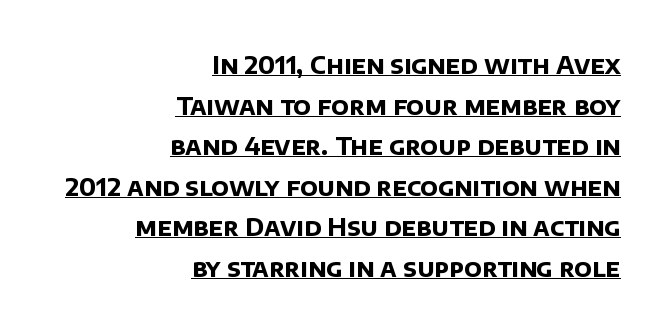
The image shows 24 px bold type; set right-aligned, normal line spacing (1.69x), normal letter spacing, underlined.
